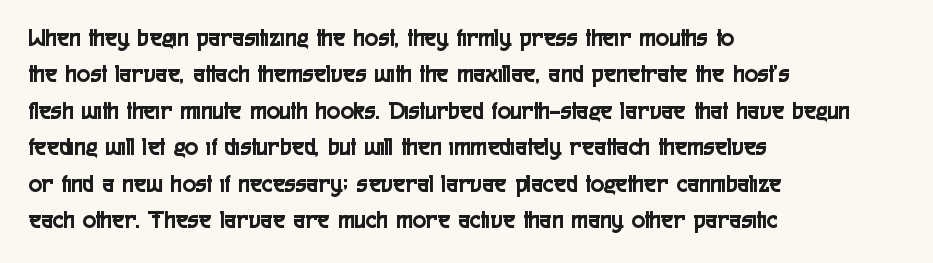
Q: Is the text italic (slanted)? A: No, it is upright.
Q: Is the text underlined? A: No.
Q: How is the paragraph aligned? A: Left-aligned.
Q: Is the spacing between letters normal or unusually wide? A: Normal.
Q: Is the spacing between lines tight, normal or loose? A: Normal.
